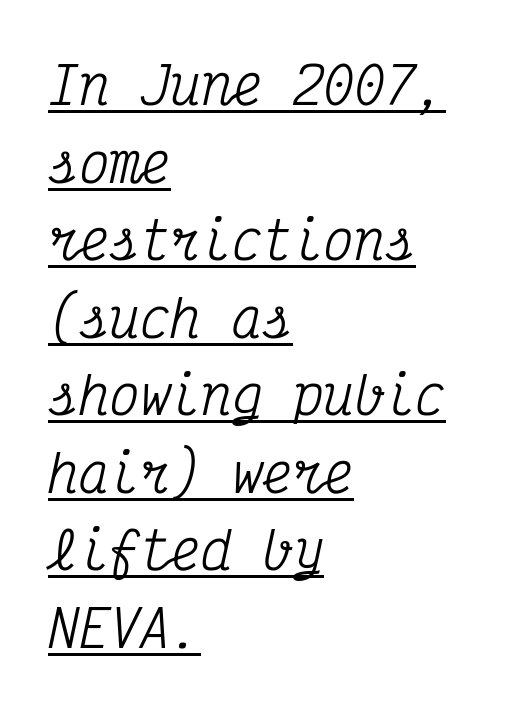
{"serif": "yes", "italic": "yes", "lean": "right", "slant_degrees": 12, "width": "condensed", "stroke_contrast": "medium", "x_height": "medium", "monospaced": "yes", "underline": "yes", "align": "left", "line_spacing": "normal", "line_spacing_ratio": 1.52, "letter_spacing": "normal", "letter_spacing_em": 0.0, "glyph_px": 51}
